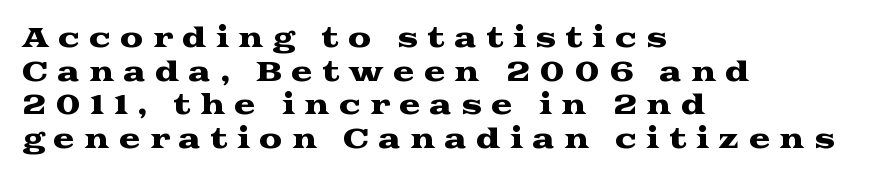
Q: Is the text italic (slanted)? A: No, it is upright.
Q: Is the text underlined? A: No.
Q: How is the paragraph aligned? A: Left-aligned.
Q: Is the spacing between letters normal or unusually wide? A: Unusually wide.
Q: Is the spacing between lines tight, normal or loose? A: Normal.
